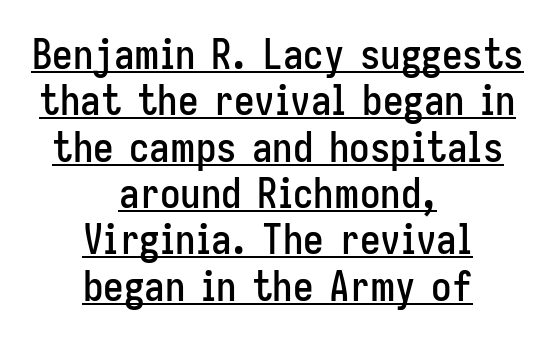
{"serif": "no", "italic": "no", "width": "condensed", "stroke_contrast": "low", "x_height": "medium", "monospaced": "no", "underline": "yes", "align": "center", "line_spacing": "tight", "line_spacing_ratio": 1.13, "letter_spacing": "normal", "letter_spacing_em": 0.0, "glyph_px": 41}
